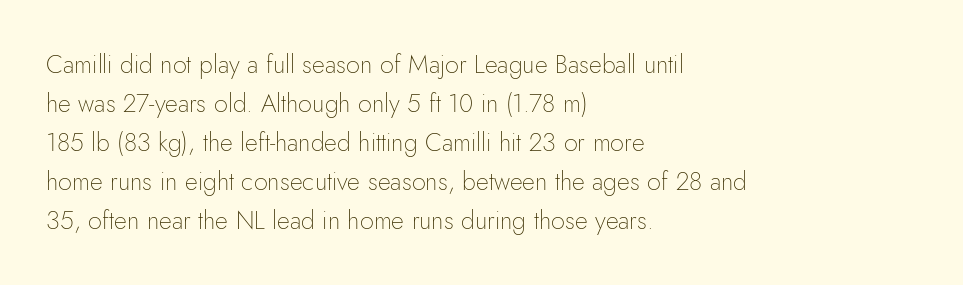
Q: Is the text bold? A: No.
Q: Is the text italic (slanted)? A: No, it is upright.
Q: Is the text underlined? A: No.
Q: How is the paragraph aligned? A: Left-aligned.
Q: Is the spacing between letters normal or unusually wide? A: Normal.
Q: Is the spacing between lines tight, normal or loose? A: Normal.
